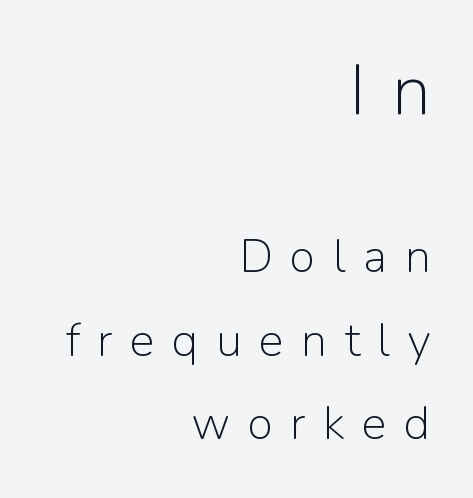
The image shows 71 px light sans-serif type, upright; set right-aligned, line spacing 1.77x, unusually wide letter spacing (+0.37 em), not underlined; the first (top) block is 1.51x larger; low stroke contrast and a medium x-height.
